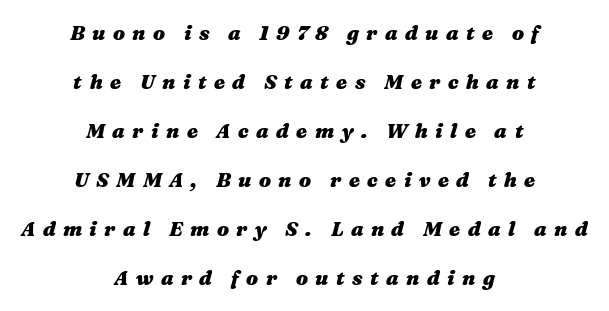
Q: Is the text bold? A: Yes.
Q: Is the text italic (slanted)? A: Yes, it leans right by about 16 degrees.
Q: Is the text underlined? A: No.
Q: How is the paragraph aligned? A: Centered.
Q: Is the spacing between letters normal or unusually wide? A: Unusually wide.
Q: Is the spacing between lines tight, normal or loose? A: Loose.
